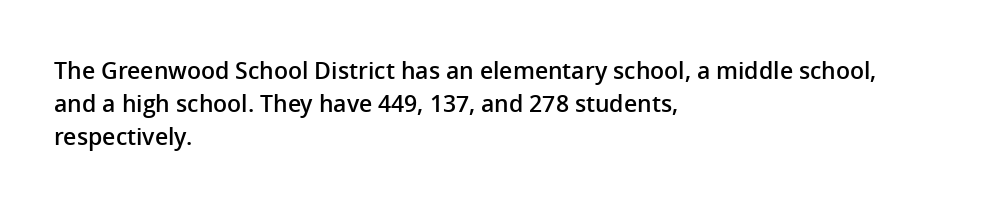
{"italic": "no", "bold": "semi", "underline": "no", "align": "left", "line_spacing": "normal", "line_spacing_ratio": 1.44, "letter_spacing": "normal", "letter_spacing_em": 0.0, "glyph_px": 23}
